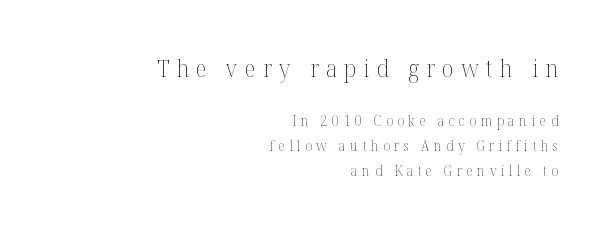
The image shows 23 px text type, upright; set right-aligned, line spacing 1.77x, unusually wide letter spacing (+0.32 em), not underlined; the first (top) block is 1.64x larger.
